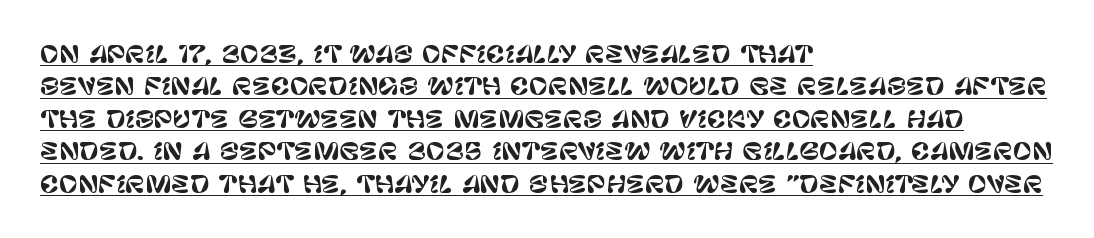
This sample carries an underscore along the baseline area. In terms of leading, this rendering sits right in the middle. Standard letterfit; no display-style spreading of the glyphs.
